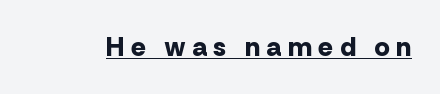
Look at the tracking — it's clearly loosened, letters drifting apart. In terms of posture, this sample is upright. This is heavy type, rendered in bold. This rendering features underlined lettering.
